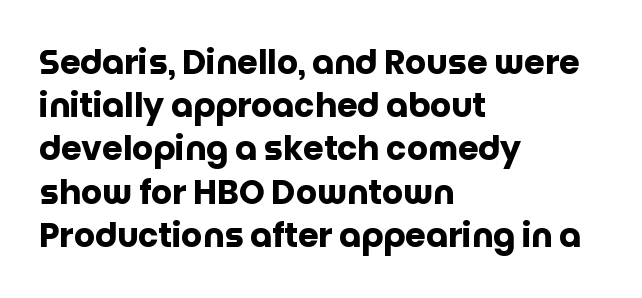
Q: Is the text bold? A: Yes.
Q: Is the text italic (slanted)? A: No, it is upright.
Q: Is the typeface a serif or a sans-serif typeface? A: Sans-serif.
Q: Is the text underlined? A: No.
Q: How is the paragraph aligned? A: Left-aligned.
Q: Is the spacing between letters normal or unusually wide? A: Normal.
Q: Is the spacing between lines tight, normal or loose? A: Normal.
Q: Width (condensed, normal, or wide)? A: Normal.
Q: Stroke contrast? A: Low.
Q: x-height? A: Large.
Q: Monospaced? A: No.
